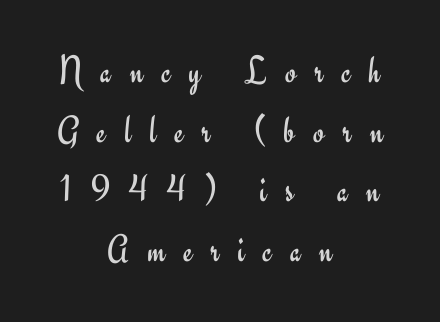
Looks like regular typesetting: each glyph gets only the width it needs. Look at the bottom of the vertical strokes: they stop flat, with no serifs. Successive baselines arrive at the customary interval. Each line is balanced around a shared central axis.
